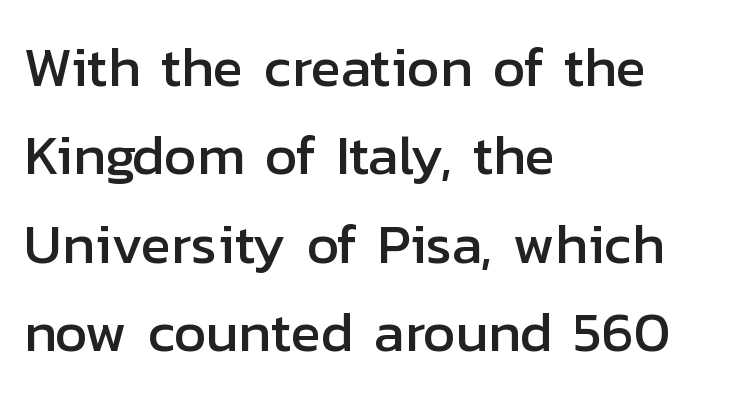
The typeface chosen for these lines omits serifs. Interline gaps are of average width in this sample. A classic flush-left, rag-right setting is used for this passage. Check the space under the baseline: it is left empty.
